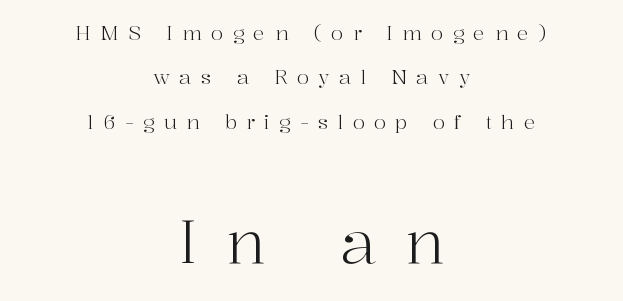
{"serif": "yes", "italic": "no", "bold": "no", "weight": "light", "width": "normal", "stroke_contrast": "high", "x_height": "medium", "monospaced": "no", "underline": "no", "align": "center", "line_spacing": "loose", "line_spacing_ratio": 2.22, "letter_spacing": "wide", "letter_spacing_em": 0.46, "larger_block": "second", "size_ratio": 3.0, "glyph_px": 60}
